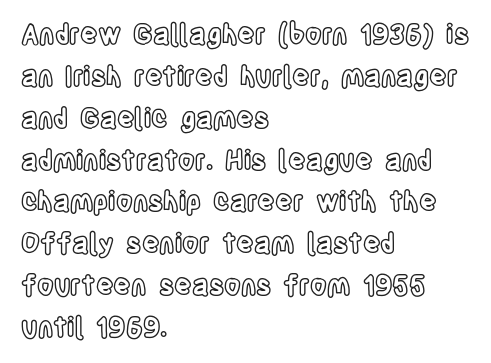
The image shows 27 px text type, upright; set left-aligned, normal line spacing (1.55x), normal letter spacing, not underlined.
